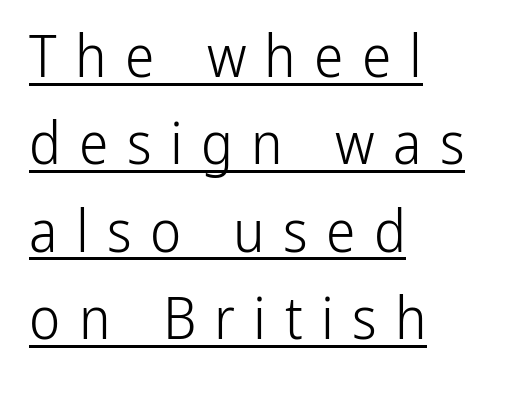
A normal amount of white space separates one row of letters from the next. Posture: upright roman. The tracking jumps out immediately: characters are airy and widely separated. The rendering uses the underline text-decoration. The lines are quadded left. Each letter keeps its own natural width here, so spacing adapts to shape.
